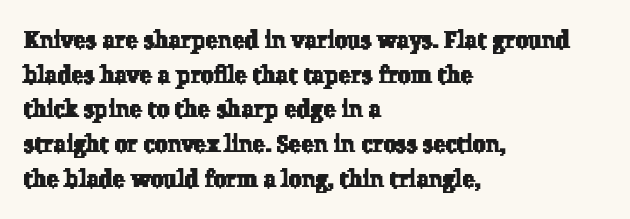
Inter-character spacing is left at the font's built-in metrics. The rendering uses a moderate line-height, typical for paragraphs. Plain, unruled lines of type. The typesetter chose a ragged-right arrangement here.
